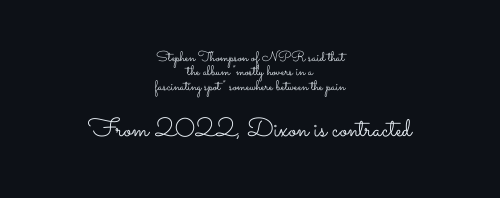
Top chunk: small. Bottom chunk: large. These lines stack symmetrically, like a column narrowing and widening about its center. The font is comparable to plain body text, perhaps lighter. Descender tails drop into unmarked territory. The space between consecutive lines is stingy.
